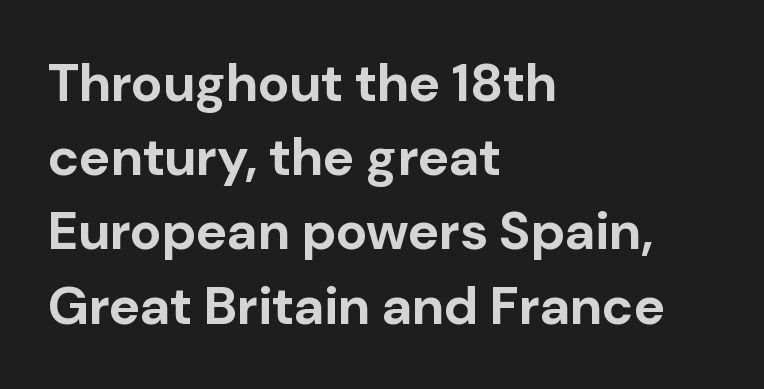
{"serif": "no", "italic": "no", "bold": "yes", "weight": "bold", "width": "normal", "stroke_contrast": "low", "x_height": "medium", "monospaced": "no", "underline": "no", "align": "left", "line_spacing": "normal", "line_spacing_ratio": 1.4, "letter_spacing": "normal", "letter_spacing_em": 0.0, "glyph_px": 53}
